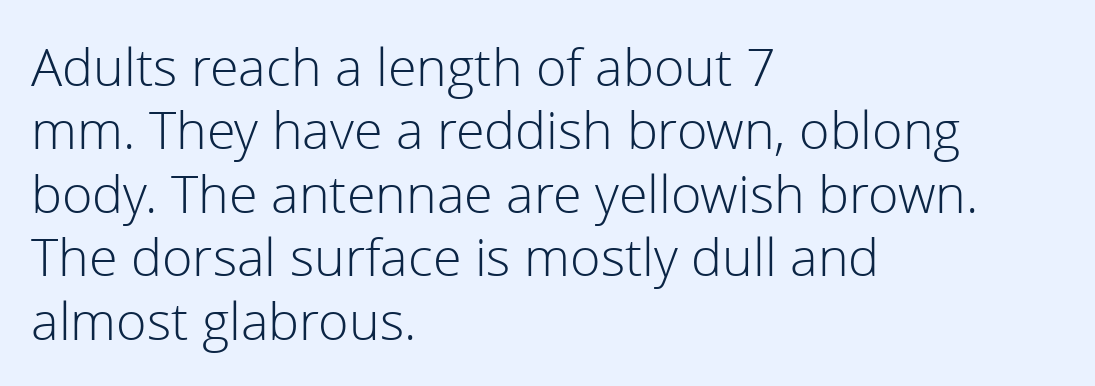
{"serif": "no", "italic": "no", "bold": "no", "weight": "light", "width": "normal", "stroke_contrast": "low", "x_height": "medium", "monospaced": "no", "underline": "no", "align": "left", "line_spacing_ratio": 1.22, "letter_spacing": "normal", "letter_spacing_em": 0.0, "glyph_px": 52}
